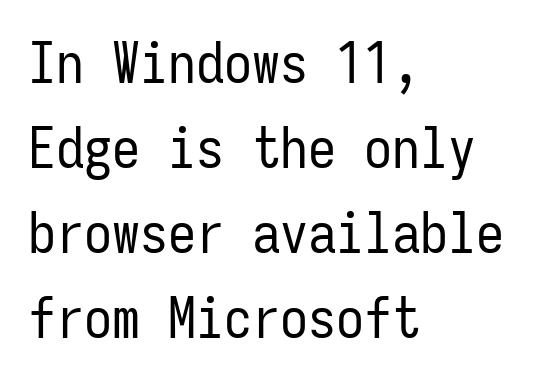
In terms of leading, this rendering sits right in the middle. The strip under each line holds only bare page. This sample has the even, mechanical cadence of fixed-width lettering. Typeset ragged right — the left edge is the straight one.
